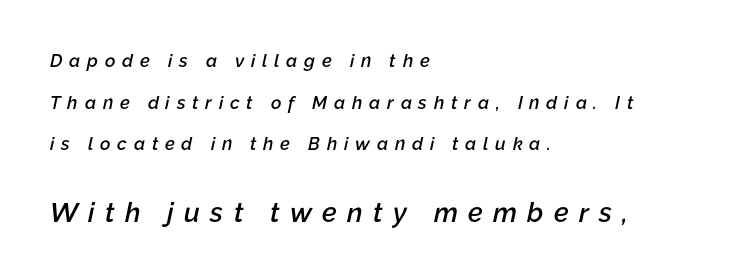
The passage shown has open, widely tracked lettering throughout. Top chunk: small. Bottom chunk: large. Does the lettering tilt? It does — this is italic. Horizontal alignment here is leftward, the default for most running prose. Its strokes are somewhat broadened, the hallmark of semibold type.
